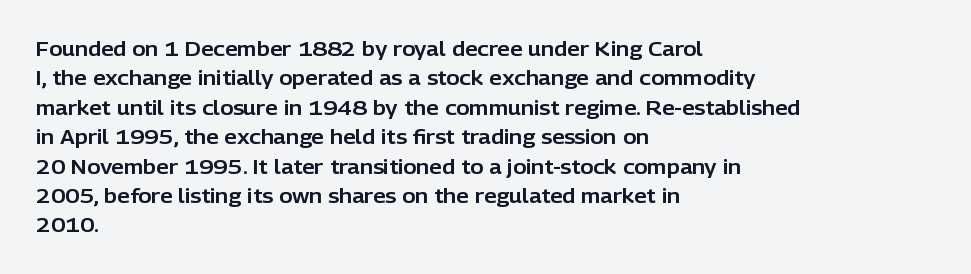
{"italic": "no", "underline": "no", "align": "left", "line_spacing": "normal", "line_spacing_ratio": 1.47, "letter_spacing": "normal", "letter_spacing_em": 0.0, "glyph_px": 20}
